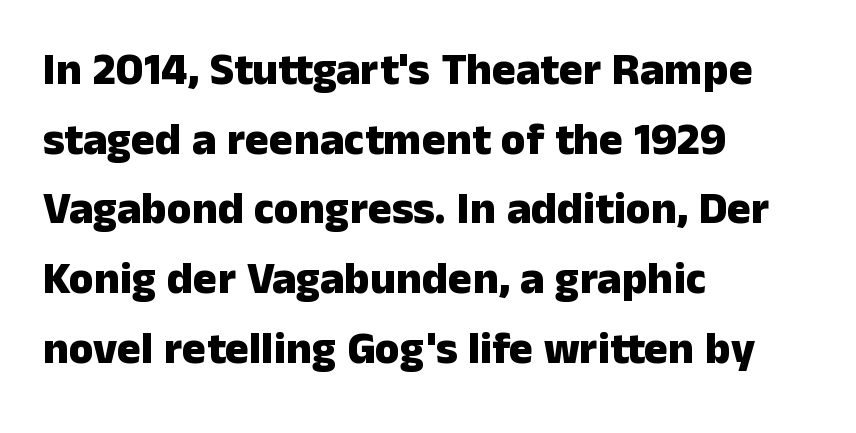
The image shows 45 px heavy sans-serif type, upright; set left-aligned, normal line spacing (1.55x), normal letter spacing, not underlined; low stroke contrast and a medium x-height.
